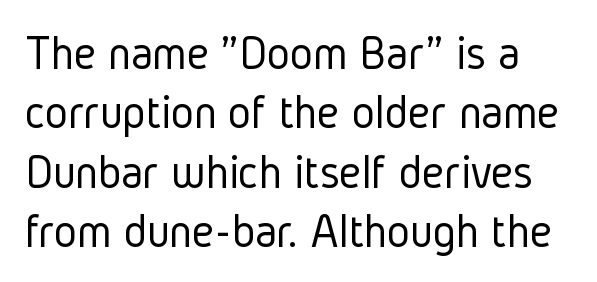
Q: Is the text bold? A: No.
Q: Is the text italic (slanted)? A: No, it is upright.
Q: Is the typeface a serif or a sans-serif typeface? A: Sans-serif.
Q: Is the text underlined? A: No.
Q: Is the spacing between letters normal or unusually wide? A: Normal.
Q: Width (condensed, normal, or wide)? A: Condensed.
Q: Stroke contrast? A: Low.
Q: x-height? A: Medium.
Q: Monospaced? A: No.
